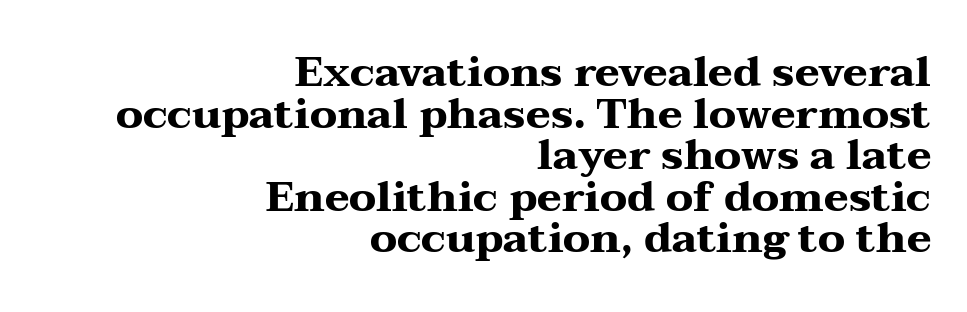
The image shows 42 px heavy, wide serif type, upright; set right-aligned, tight line spacing (0.99x), normal letter spacing, not underlined; medium stroke contrast and a medium x-height.
